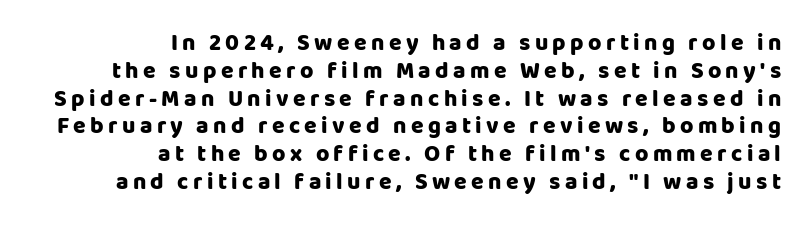
The image shows 23 px bold type, upright; set right-aligned, line spacing 1.21x, not underlined.
